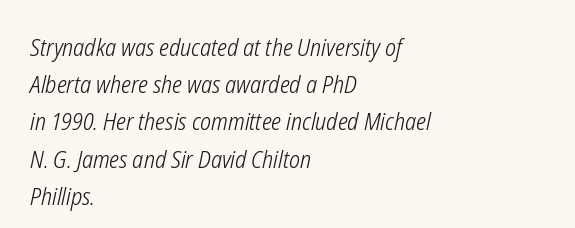
Any mark beneath the type? The region is blank. Glyph-to-glyph distance matches everyday printed text. Would a proofreader flag this as italicized? Yes. In CSS terms this would be text-align: left. Vertical spacing — default.
